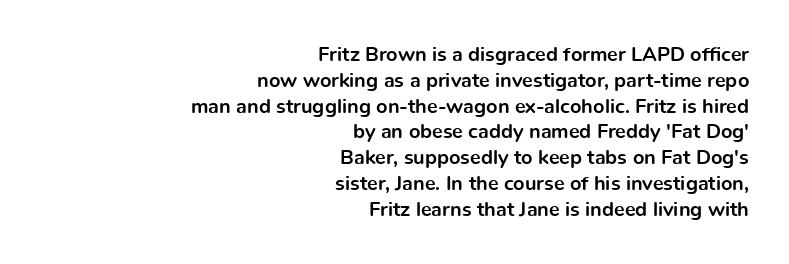
The image shows 20 px bold type, upright; set right-aligned, normal line spacing (1.29x), normal letter spacing, not underlined.
